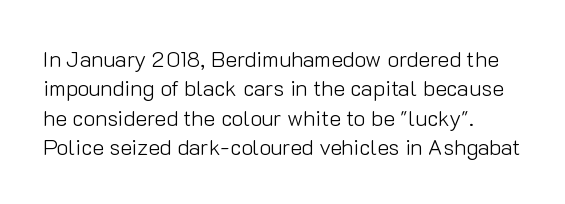
The image shows 22 px text type, upright; set left-aligned, normal line spacing (1.33x), normal letter spacing, not underlined.
